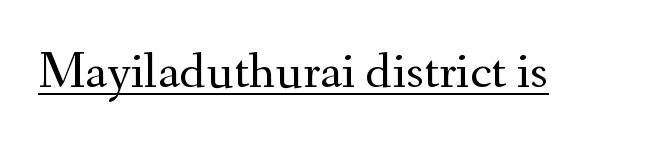
{"serif": "yes", "italic": "no", "bold": "no", "weight": "regular", "width": "normal", "stroke_contrast": "medium", "x_height": "small", "monospaced": "no", "underline": "yes", "letter_spacing": "normal", "letter_spacing_em": 0.0, "glyph_px": 53}
